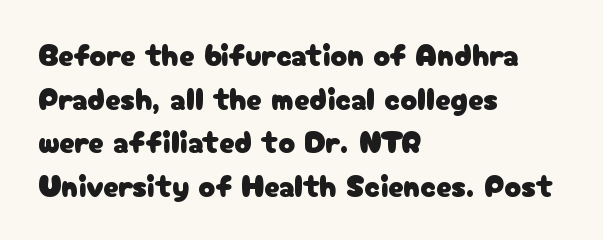
A typesetter would call this leading conventional body-copy spacing. The gaps between neighbouring characters are ordinary and unremarkable. Teacher's note: observe the even left margin — that is flush-left alignment. The passage shown is typed in a proportional face where columns would drift.
